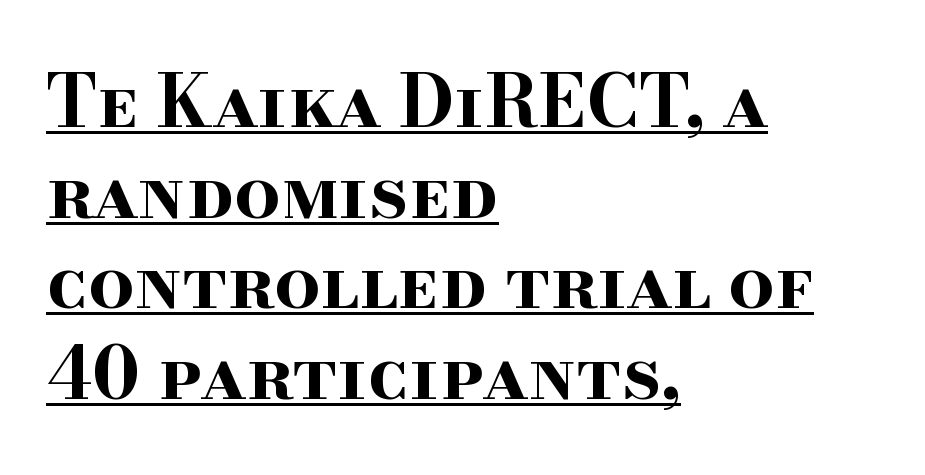
{"serif": "yes", "italic": "no", "bold": "yes", "weight": "bold", "width": "wide", "stroke_contrast": "high", "x_height": "small", "monospaced": "no", "underline": "yes", "align": "left", "line_spacing": "normal", "line_spacing_ratio": 1.26, "letter_spacing": "normal", "letter_spacing_em": 0.0, "glyph_px": 72}
